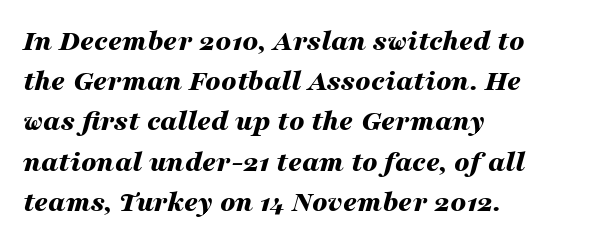
The image shows 30 px bold, wide type, italic (leaning right); set left-aligned, normal line spacing (1.34x), normal letter spacing, not underlined; medium stroke contrast and a medium x-height.
